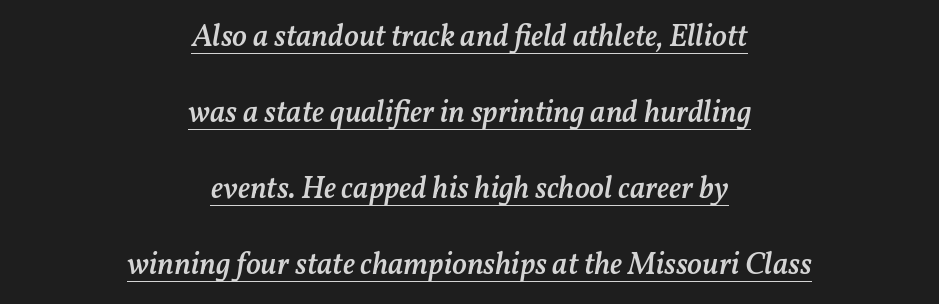
The image shows 31 px semibold type, italic (leaning right); set centered, loose line spacing (2.45x), normal letter spacing, underlined; medium stroke contrast and a medium x-height.
